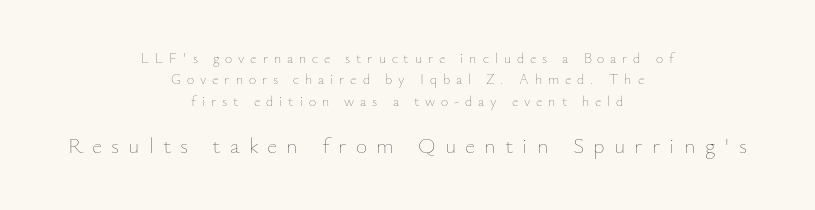
The image shows 22 px text type, upright; set centered, normal line spacing (1.53x), unusually wide letter spacing (+0.42 em), not underlined; the second (bottom) block is 1.57x larger.
